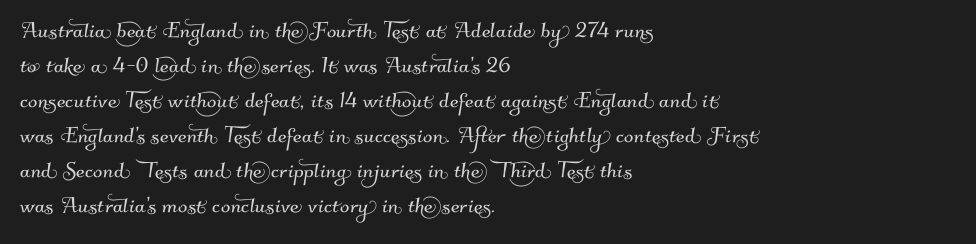
{"serif": "no", "width": "normal", "stroke_contrast": "medium", "x_height": "small", "monospaced": "no", "underline": "no", "align": "left", "line_spacing": "normal", "line_spacing_ratio": 1.25, "letter_spacing": "normal", "letter_spacing_em": 0.0, "glyph_px": 28}
